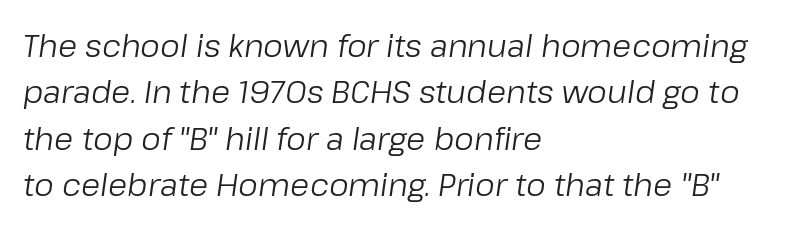
Q: Is the text bold? A: No.
Q: Is the text italic (slanted)? A: Yes, it leans right by about 8 degrees.
Q: Is the text underlined? A: No.
Q: How is the paragraph aligned? A: Left-aligned.
Q: Is the spacing between letters normal or unusually wide? A: Normal.
Q: Is the spacing between lines tight, normal or loose? A: Normal.
Q: Width (condensed, normal, or wide)? A: Normal.
Q: Stroke contrast? A: Low.
Q: x-height? A: Medium.
Q: Monospaced? A: No.
